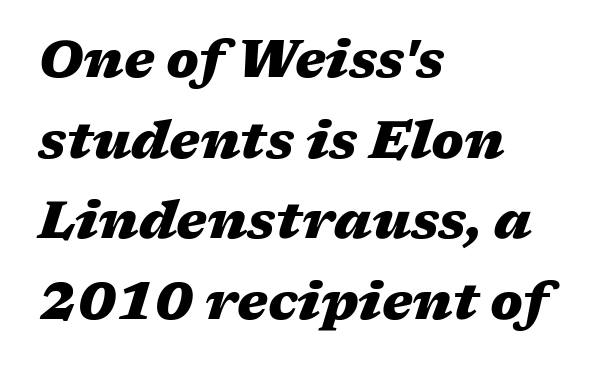
Q: Is the text bold? A: Yes.
Q: Is the text italic (slanted)? A: Yes, it leans right by about 17 degrees.
Q: Is the text underlined? A: No.
Q: How is the paragraph aligned? A: Left-aligned.
Q: Is the spacing between letters normal or unusually wide? A: Normal.
Q: Is the spacing between lines tight, normal or loose? A: Normal.
Q: Width (condensed, normal, or wide)? A: Wide.
Q: Stroke contrast? A: Medium.
Q: x-height? A: Medium.
Q: Monospaced? A: No.
